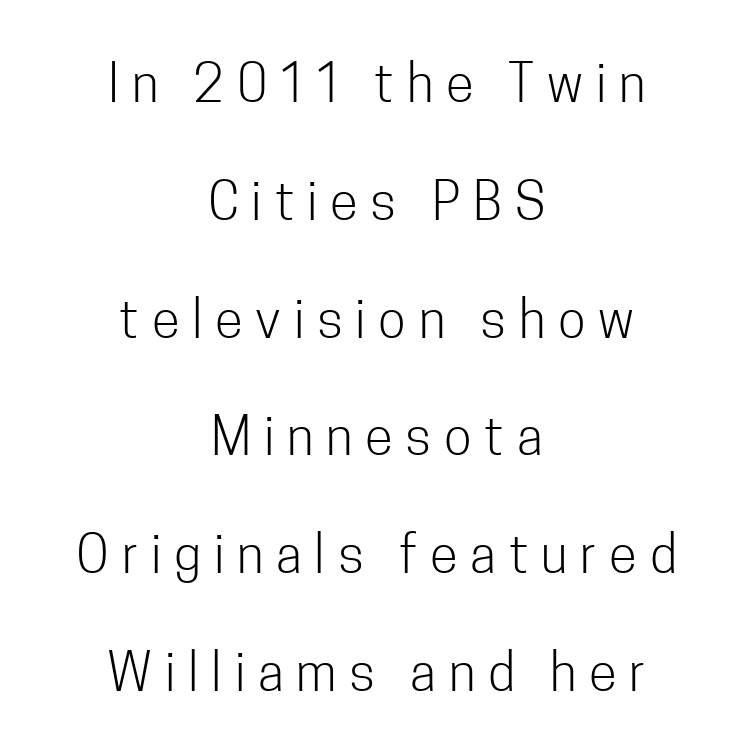
{"serif": "no", "italic": "no", "bold": "no", "weight": "light", "width": "condensed", "stroke_contrast": "low", "x_height": "medium", "monospaced": "no", "underline": "no", "align": "center", "line_spacing": "loose", "line_spacing_ratio": 2.31, "letter_spacing": "wide", "letter_spacing_em": 0.25, "glyph_px": 51}
